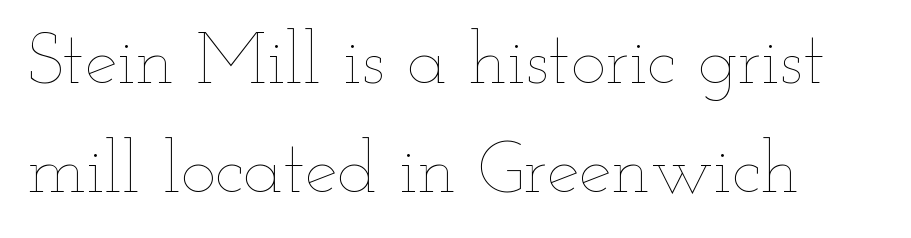
The image shows 74 px thin, wide type, upright; set normal line spacing (1.47x), normal letter spacing, not underlined; low stroke contrast and a small x-height.
